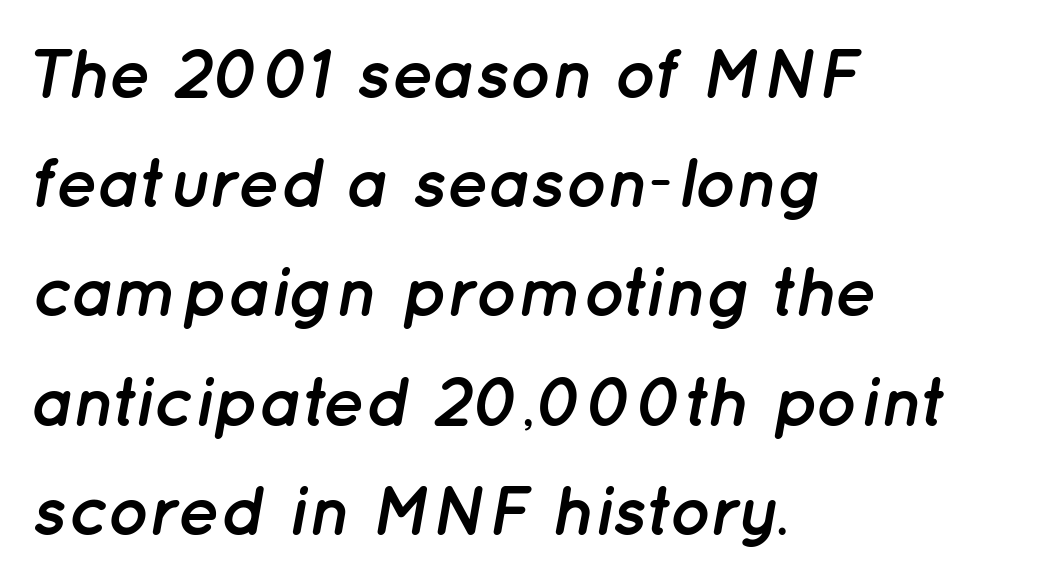
The image shows 70 px semibold type, italic (leaning right); set left-aligned, normal line spacing (1.56x), normal letter spacing, not underlined; low stroke contrast and a medium x-height.
